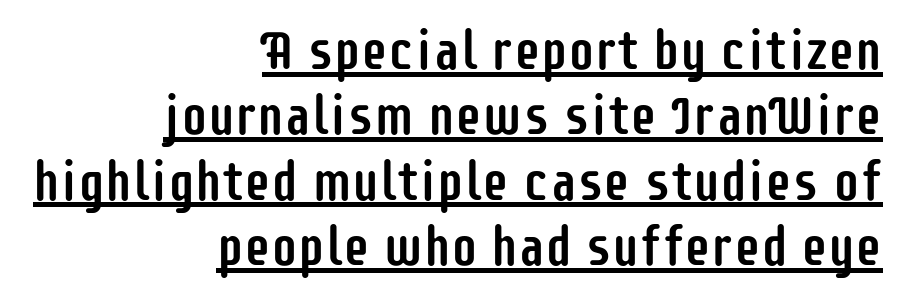
Upright lettering throughout. Proportional: the letters do not fall into vertical columns. Which margin do the lines hug? The right one — the left edge is uneven. Between one letter and the next there's only the usual sliver of space. The characters display no serif detailing; their extremities are plain. Emphasis is given by a line drawn under the lettering.
